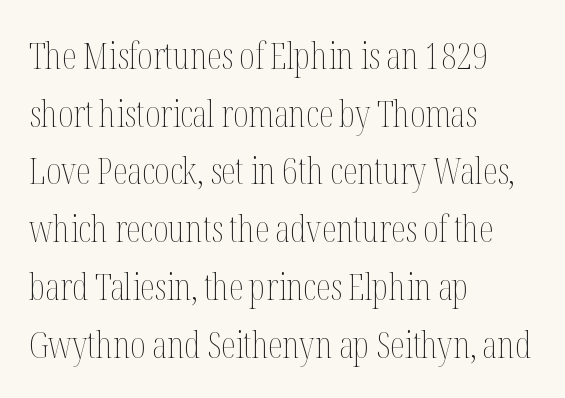
The letters advance in unequal steps, a hallmark of proportional type. The letterforms sit at book weight or below. Default kerning and tracking; the words read as compact shapes. All the whitespace from short lines collects on the right. The passage shown is not underscored anywhere.
